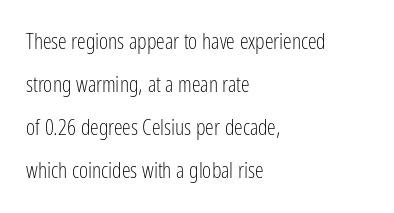
Q: Is the text bold? A: No.
Q: Is the text italic (slanted)? A: No, it is upright.
Q: Is the text underlined? A: No.
Q: How is the paragraph aligned? A: Left-aligned.
Q: Is the spacing between letters normal or unusually wide? A: Normal.
Q: Is the spacing between lines tight, normal or loose? A: Loose.
